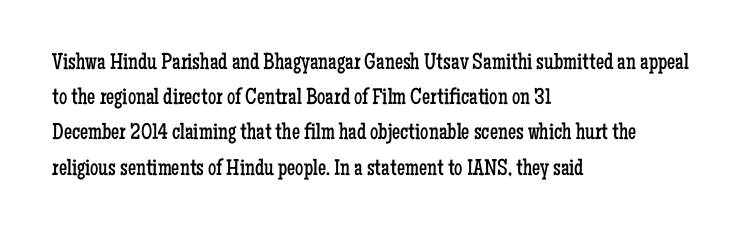
A typesetter would call this leading conventional body-copy spacing. Casual observation: everything's shoved over to the left. Counters stay open thanks to moderate or lighter strokes. The lettering stays uniformly vertical, giving the passage a roman look. No extra tracking has been applied to these lines. The gap between lines stays unmarked.
